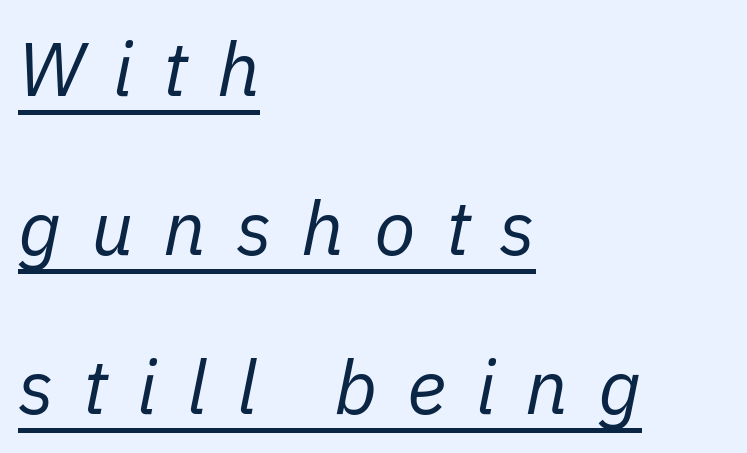
The image shows 76 px regular-weight type, italic (leaning right); set left-aligned, loose line spacing (2.09x), unusually wide letter spacing (+0.39 em), underlined; low stroke contrast and a medium x-height.
